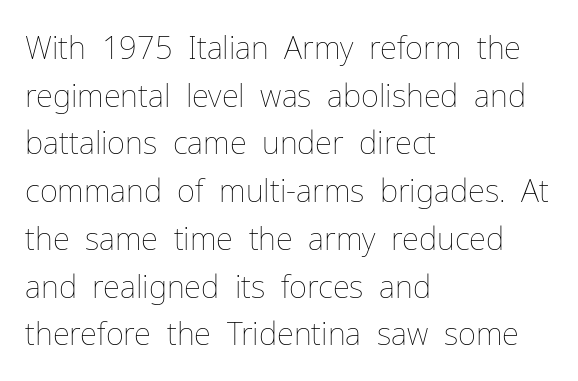
The area under the type is left untouched. Summary of weight: not heavy and not bold. Is there much room between lines? A standard amount, neither cramped nor airy. In CSS terms this would be text-align: left. These lines are rendered in a variable-pitch font.
